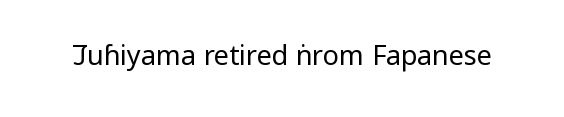
Has an underline been added? It has not. The type is set solid horizontally, with unmodified tracking. The characters are drawn with everyday or finer stroke widths. Every character sits straight up, as roman type does.
